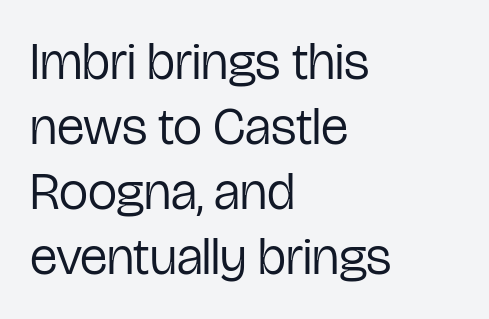
Q: Is the text bold? A: No.
Q: Is the text italic (slanted)? A: No, it is upright.
Q: Is the typeface a serif or a sans-serif typeface? A: Sans-serif.
Q: Is the text underlined? A: No.
Q: How is the paragraph aligned? A: Left-aligned.
Q: Is the spacing between letters normal or unusually wide? A: Normal.
Q: Is the spacing between lines tight, normal or loose? A: Normal.
Q: Width (condensed, normal, or wide)? A: Condensed.
Q: Stroke contrast? A: Low.
Q: x-height? A: Medium.
Q: Monospaced? A: No.
